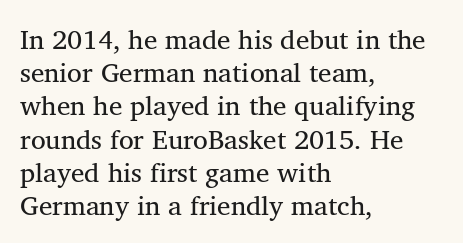
The zone under the glyphs is completely vacant. The passage is arranged the way most books set body copy — flush left. The type sits square on the baseline with zero lean. Weight: in the light-to-regular range. In terms of letterspacing, this is plain default setting.
